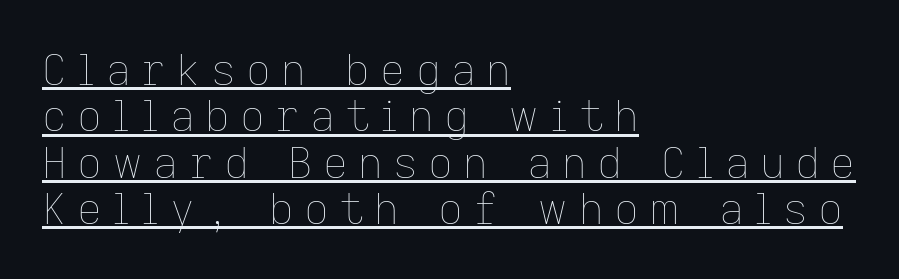
The image shows 43 px thin type, upright; set left-aligned, tight line spacing (1.08x), unusually wide letter spacing (+0.24 em), underlined; low stroke contrast and a medium x-height.
